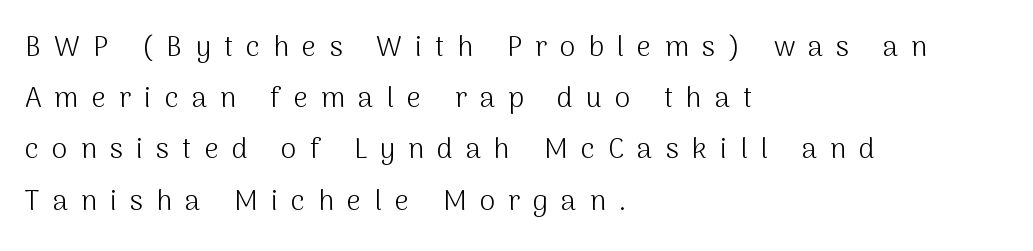
The image shows 28 px light sans-serif type, upright; set left-aligned, line spacing 1.83x, unusually wide letter spacing (+0.47 em), not underlined; medium stroke contrast and a medium x-height.
